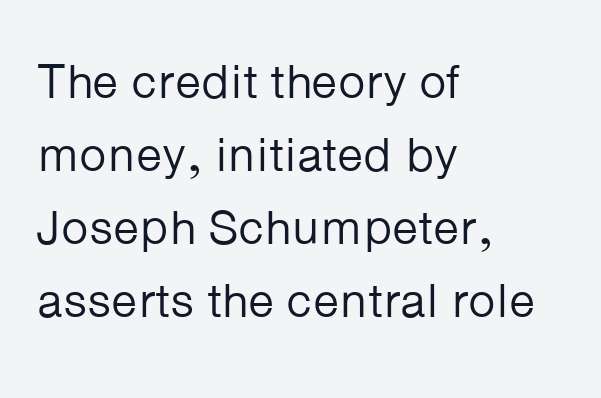
{"serif": "no", "italic": "no", "bold": "no", "weight": "regular", "width": "normal", "stroke_contrast": "low", "x_height": "medium", "monospaced": "no", "underline": "no", "align": "left", "line_spacing": "normal", "line_spacing_ratio": 1.52, "letter_spacing": "normal", "letter_spacing_em": 0.0, "glyph_px": 48}
